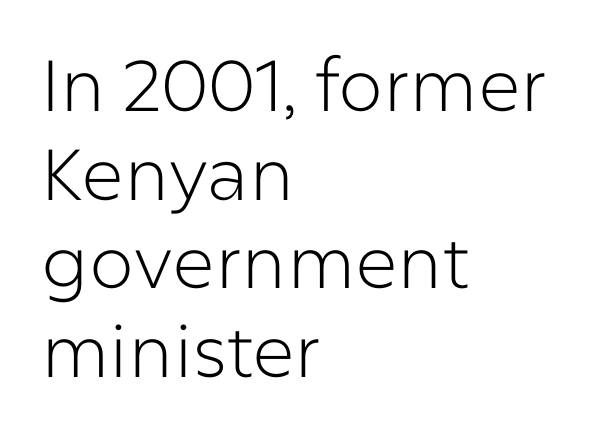
Posture: vertical. This sample is left-justified, so line endings fall wherever the words run out. Stems here are at most as thick as an everyday book face. Character widths vary here, with narrow letters taking less room than wide ones.
